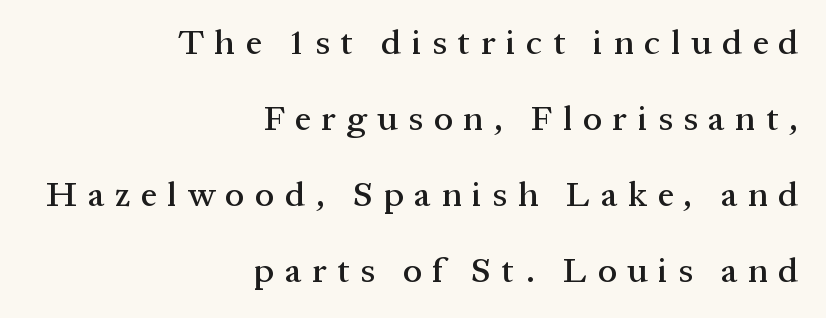
The image shows 35 px serif type, upright; set right-aligned, loose line spacing (2.17x), unusually wide letter spacing (+0.3 em), not underlined; medium stroke contrast and a medium x-height.
